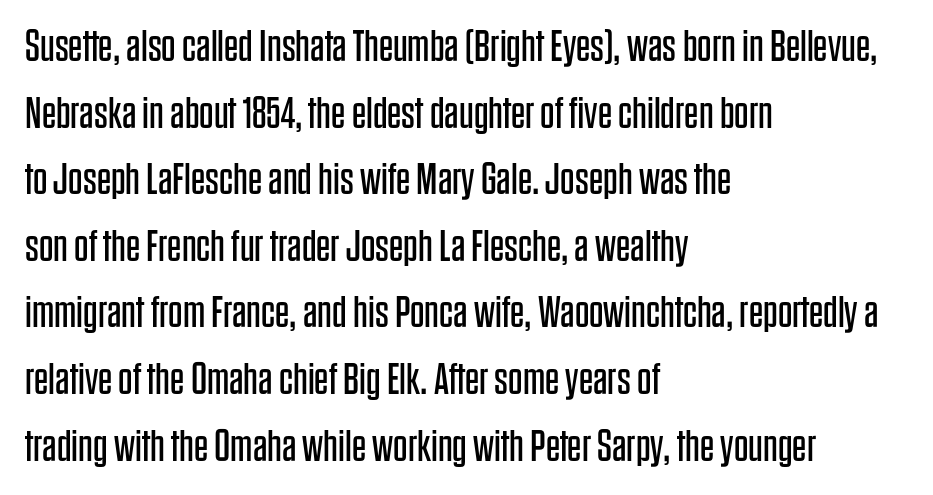
Q: Is the text bold? A: No.
Q: Is the text italic (slanted)? A: No, it is upright.
Q: Is the typeface a serif or a sans-serif typeface? A: Sans-serif.
Q: Is the text underlined? A: No.
Q: How is the paragraph aligned? A: Left-aligned.
Q: Is the spacing between letters normal or unusually wide? A: Normal.
Q: Is the spacing between lines tight, normal or loose? A: Normal.
Q: Width (condensed, normal, or wide)? A: Condensed.
Q: Stroke contrast? A: Low.
Q: x-height? A: Large.
Q: Monospaced? A: No.
